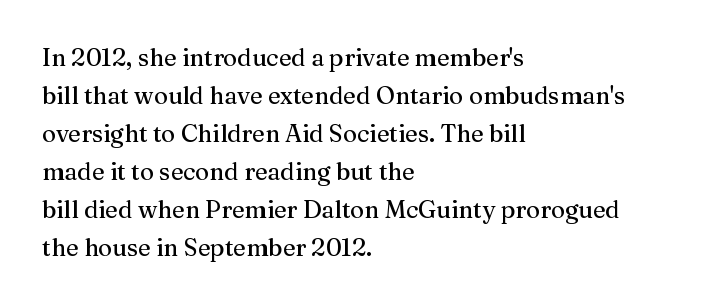
{"italic": "no", "underline": "no", "align": "left", "line_spacing": "normal", "line_spacing_ratio": 1.58, "letter_spacing": "normal", "letter_spacing_em": 0.0, "glyph_px": 24}
